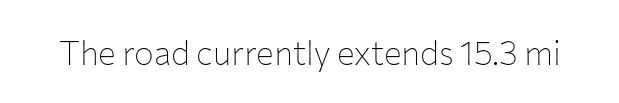
{"serif": "no", "italic": "no", "bold": "no", "weight": "thin", "width": "normal", "stroke_contrast": "low", "x_height": "medium", "monospaced": "no", "underline": "no", "letter_spacing": "normal", "letter_spacing_em": 0.0, "glyph_px": 33}
